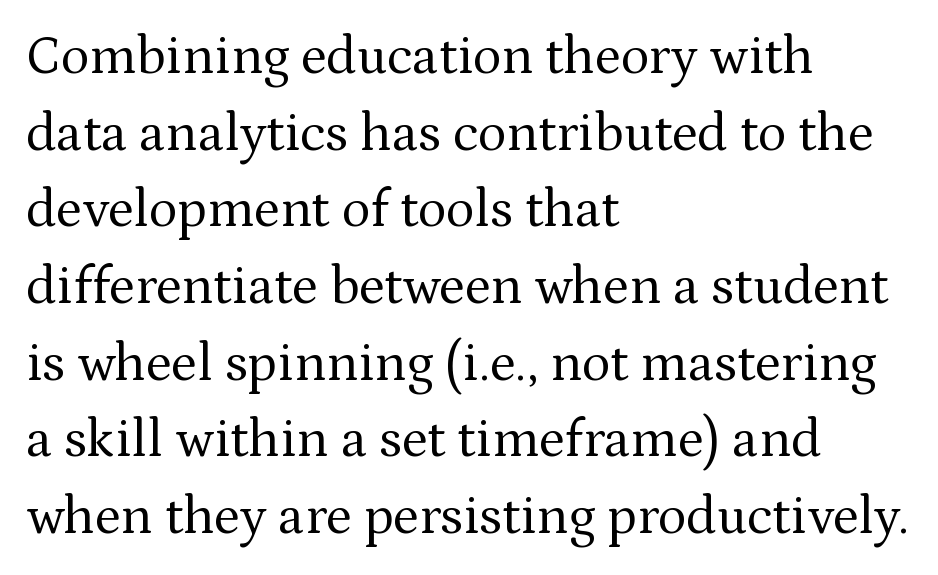
This sample uses an upright cut, with every glyph sitting square on the baseline. Compared with typical body copy, the letter spacing here is the same. Bare-footed words on every line. What kind of face is this? One with serifs. The designer left line spacing at the default. Caption: face not bold, strokes unweighted.
